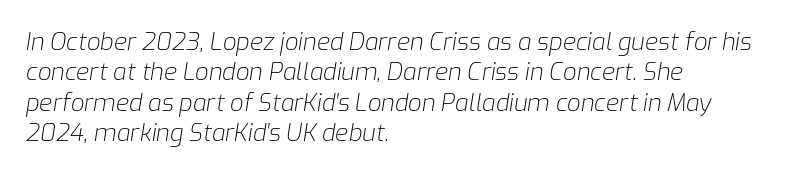
{"italic": "yes", "lean": "right", "slant_degrees": 9, "bold": "no", "underline": "no", "align": "left", "line_spacing": "normal", "line_spacing_ratio": 1.27, "letter_spacing": "normal", "letter_spacing_em": 0.0, "glyph_px": 24}
